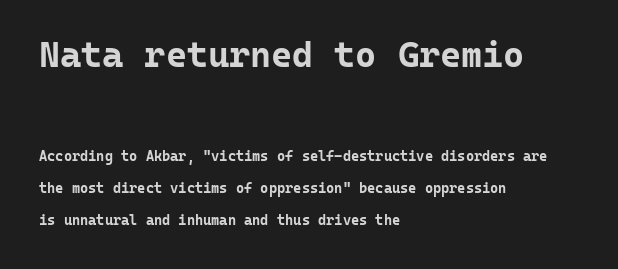
Heavy-handed strokes throughout: this text is bold. Block one is the big one; block two sits smaller underneath. The space between consecutive lines is lavish. The space beneath each line is pristine and unruled. The glyphs in this specimen are sans serif. How are the letters spaced? Ordinarily, with no added tracking.
